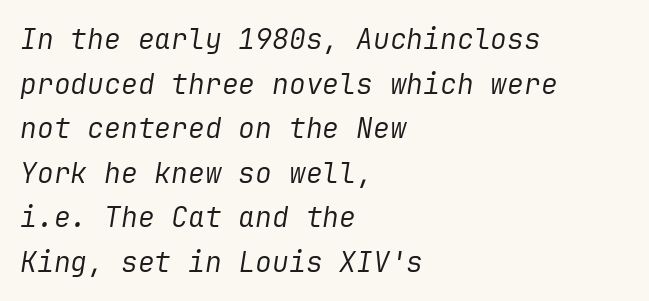
{"italic": "yes", "lean": "right", "slant_degrees": 9, "bold": "no", "weight": "regular", "width": "normal", "stroke_contrast": "low", "x_height": "medium", "underline": "no", "align": "left", "line_spacing": "normal", "line_spacing_ratio": 1.59, "letter_spacing": "normal", "letter_spacing_em": 0.0, "glyph_px": 28}
